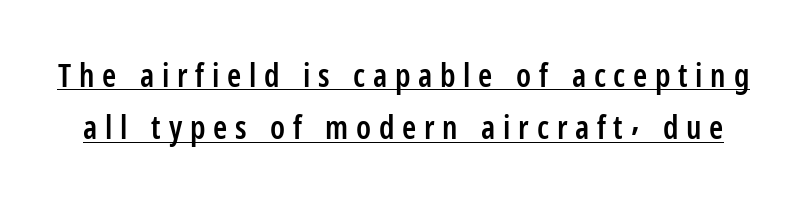
The image shows 32 px semibold, condensed sans-serif type, upright; set normal line spacing (1.64x), unusually wide letter spacing (+0.24 em), underlined; low stroke contrast and a medium x-height.
